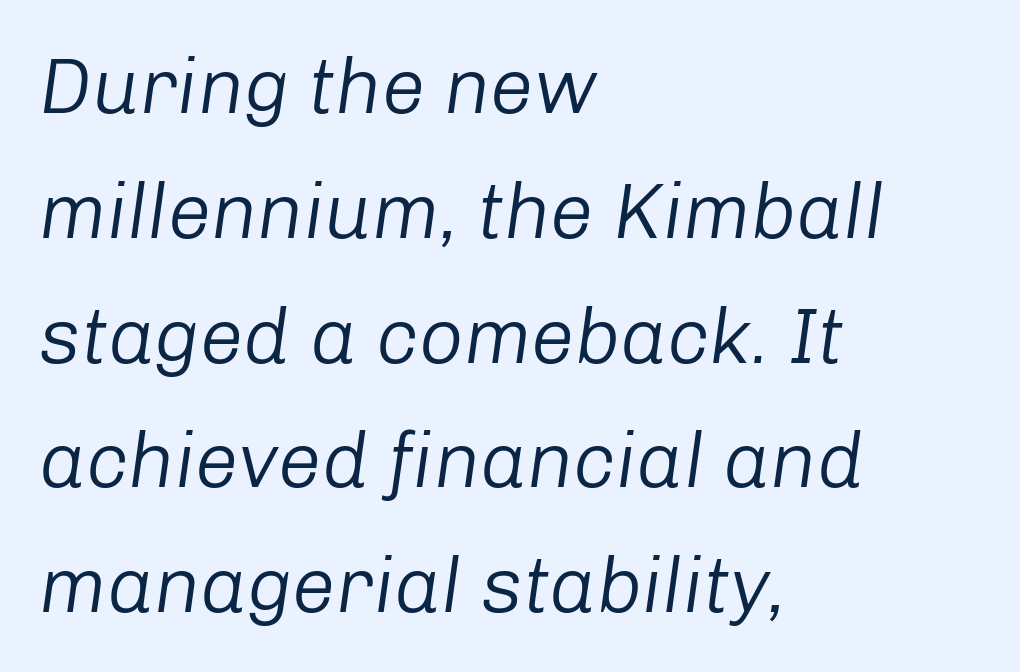
{"italic": "yes", "lean": "right", "slant_degrees": 8, "bold": "no", "weight": "regular", "width": "normal", "stroke_contrast": "low", "x_height": "medium", "monospaced": "no", "underline": "no", "align": "left", "line_spacing": "normal", "line_spacing_ratio": 1.6, "letter_spacing": "normal", "letter_spacing_em": 0.0, "glyph_px": 78}
